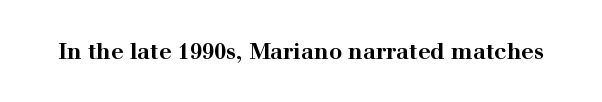
Short note: letters normally spaced. Words float on clear page, feet unadorned. The letters stand upright; this is a roman face. Heavy, bold letterforms.
